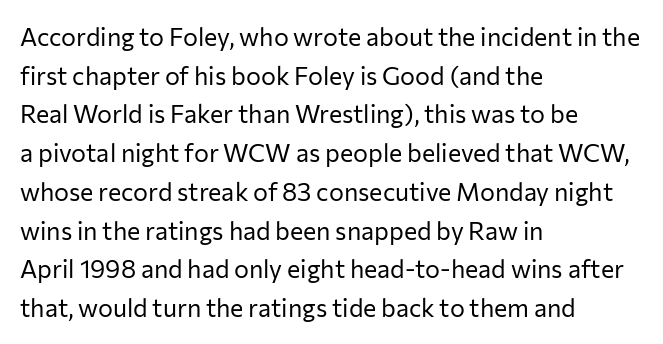
{"italic": "no", "bold": "no", "underline": "no", "align": "left", "line_spacing": "normal", "line_spacing_ratio": 1.55, "letter_spacing": "normal", "letter_spacing_em": 0.0, "glyph_px": 25}
